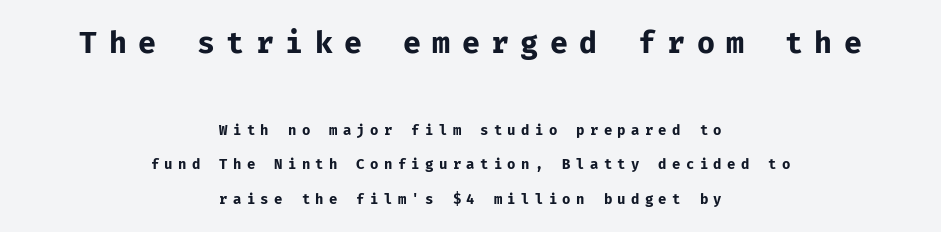
Q: Is the text bold? A: Yes.
Q: Is the text italic (slanted)? A: No, it is upright.
Q: Is the typeface a serif or a sans-serif typeface? A: Sans-serif.
Q: Is the text underlined? A: No.
Q: How is the paragraph aligned? A: Centered.
Q: Is the spacing between letters normal or unusually wide? A: Unusually wide.
Q: Is the spacing between lines tight, normal or loose? A: Loose.
Q: Which block of text is set in a larger size, the first (top) or the second (bottom)? A: The first (top) one.
Q: Width (condensed, normal, or wide)? A: Normal.
Q: Stroke contrast? A: Low.
Q: x-height? A: Medium.
Q: Monospaced? A: Yes.
